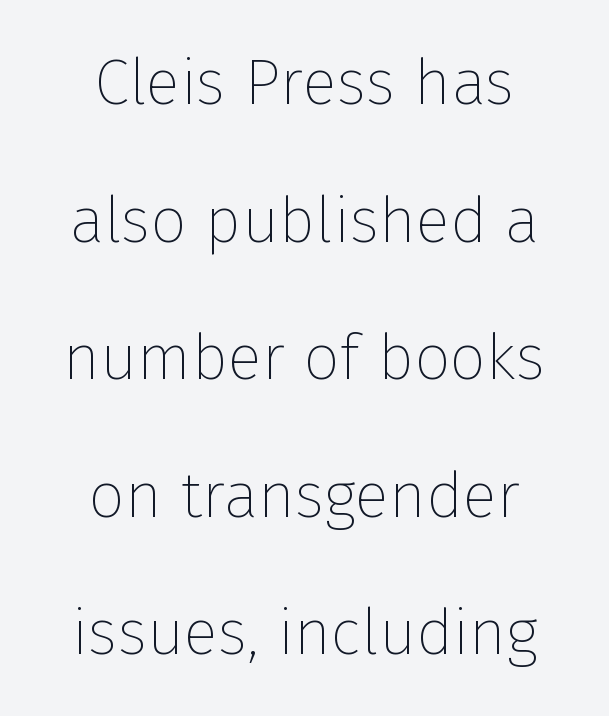
Q: Is the text bold? A: No.
Q: Is the text italic (slanted)? A: No, it is upright.
Q: Is the typeface a serif or a sans-serif typeface? A: Sans-serif.
Q: Is the text underlined? A: No.
Q: How is the paragraph aligned? A: Centered.
Q: Is the spacing between letters normal or unusually wide? A: Normal.
Q: Is the spacing between lines tight, normal or loose? A: Loose.
Q: Width (condensed, normal, or wide)? A: Normal.
Q: Stroke contrast? A: Low.
Q: x-height? A: Medium.
Q: Monospaced? A: No.
